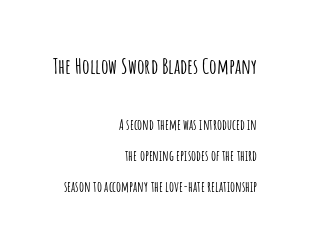
Q: Is the text italic (slanted)? A: No, it is upright.
Q: Is the text underlined? A: No.
Q: How is the paragraph aligned? A: Right-aligned.
Q: Is the spacing between letters normal or unusually wide? A: Normal.
Q: Is the spacing between lines tight, normal or loose? A: Loose.
Q: Which block of text is set in a larger size, the first (top) or the second (bottom)? A: The first (top) one.
